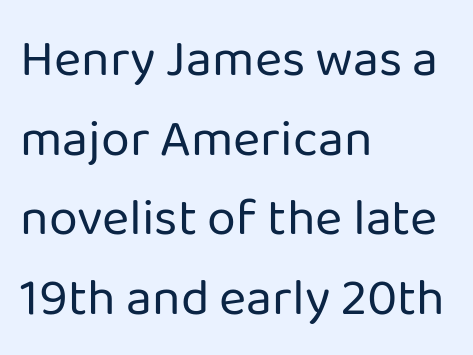
Q: Is the text bold? A: No.
Q: Is the text italic (slanted)? A: No, it is upright.
Q: Is the typeface a serif or a sans-serif typeface? A: Sans-serif.
Q: Is the text underlined? A: No.
Q: How is the paragraph aligned? A: Left-aligned.
Q: Is the spacing between letters normal or unusually wide? A: Normal.
Q: Is the spacing between lines tight, normal or loose? A: Normal.
Q: Width (condensed, normal, or wide)? A: Normal.
Q: Stroke contrast? A: Low.
Q: x-height? A: Medium.
Q: Monospaced? A: No.
